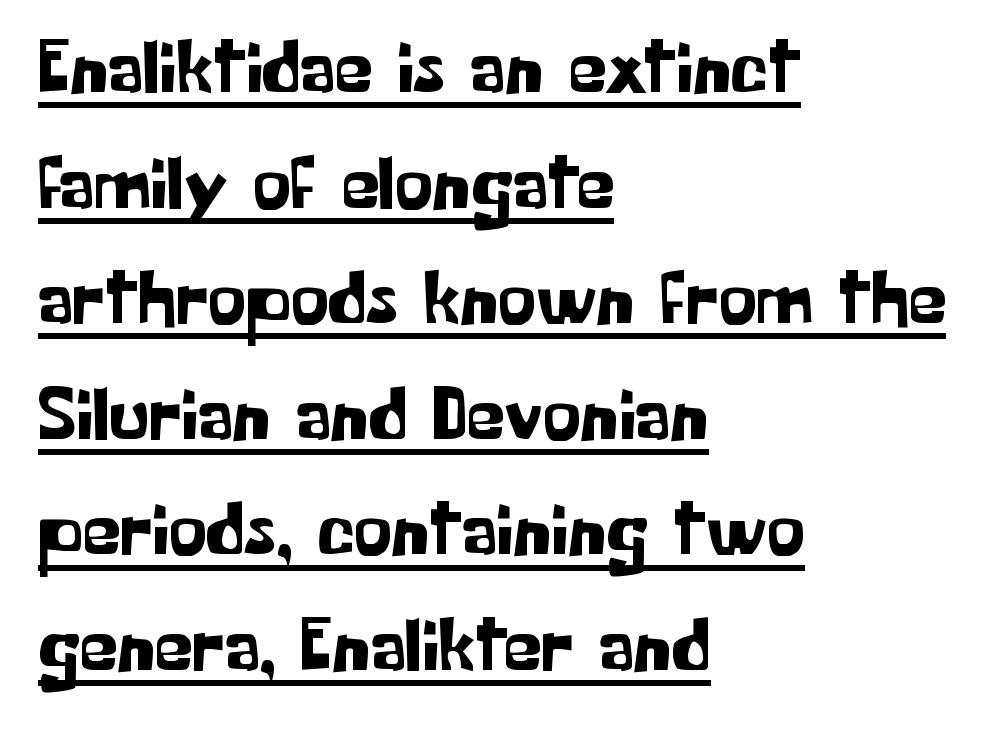
{"serif": "no", "italic": "no", "width": "normal", "stroke_contrast": "low", "x_height": "medium", "monospaced": "no", "underline": "yes", "align": "left", "line_spacing": "normal", "line_spacing_ratio": 1.52, "letter_spacing": "normal", "letter_spacing_em": 0.0, "glyph_px": 76}
